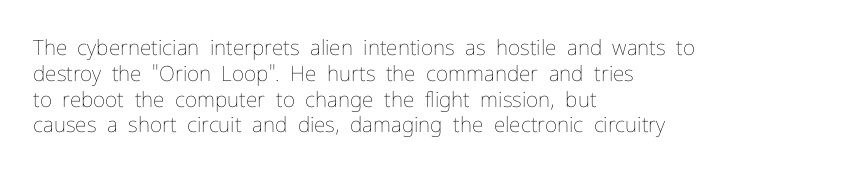
Q: Is the text bold? A: No.
Q: Is the text italic (slanted)? A: No, it is upright.
Q: Is the text underlined? A: No.
Q: How is the paragraph aligned? A: Left-aligned.
Q: Is the spacing between letters normal or unusually wide? A: Normal.
